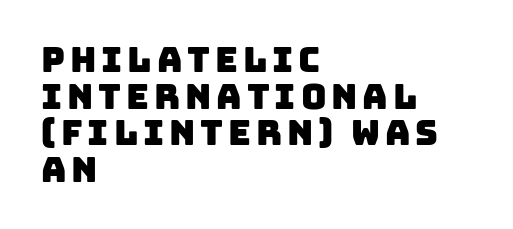
The image shows 35 px sans-serif type; set left-aligned, tight line spacing (1.05x), not underlined; low stroke contrast and a large x-height.
